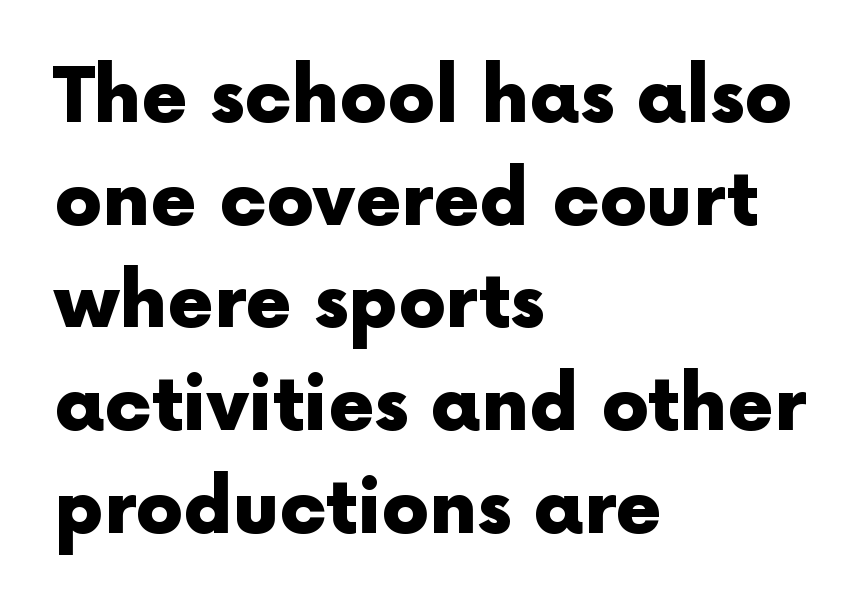
Ascenders rise straight up at ninety degrees. Leading matches the norm, producing a regular column. Here the designer chose a conventional face with non-uniform glyph widths. Tracking value appears to be zero — textbook default spacing. The characters display no serif detailing; their extremities are plain.
